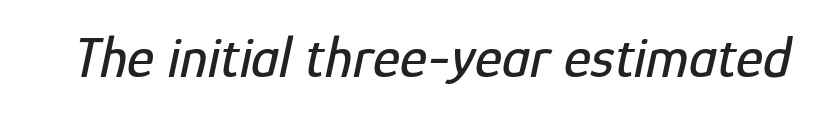
The passage shown is typed in a proportional face where columns would drift. Any mark beneath the type? The region is blank. Is the type slanted? Yes — the strokes lean at a clear angle. Tracking value appears to be zero — textbook default spacing.
